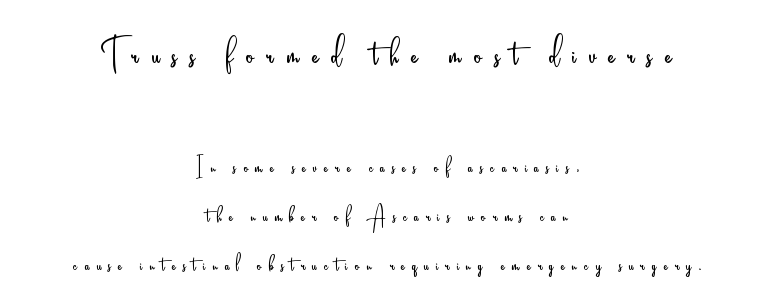
{"serif": "no", "bold": "no", "weight": "light", "width": "condensed", "stroke_contrast": "low", "x_height": "small", "monospaced": "no", "underline": "no", "align": "center", "line_spacing_ratio": 1.82, "letter_spacing": "wide", "letter_spacing_em": 0.27, "larger_block": "first", "size_ratio": 1.74, "glyph_px": 47}
